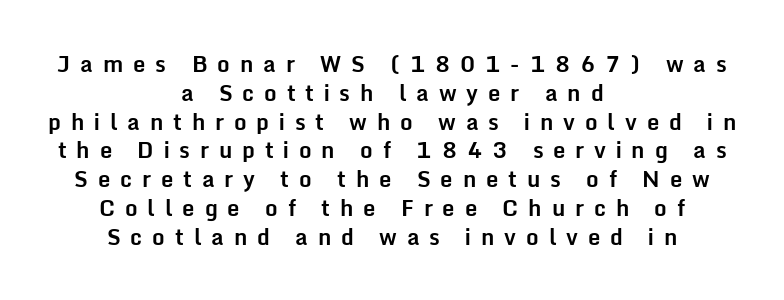
Lines of text with bare space underneath. The paragraph shown floats in the horizontal middle. Style check: upright. Is there much room between lines? A standard amount, neither cramped nor airy.
